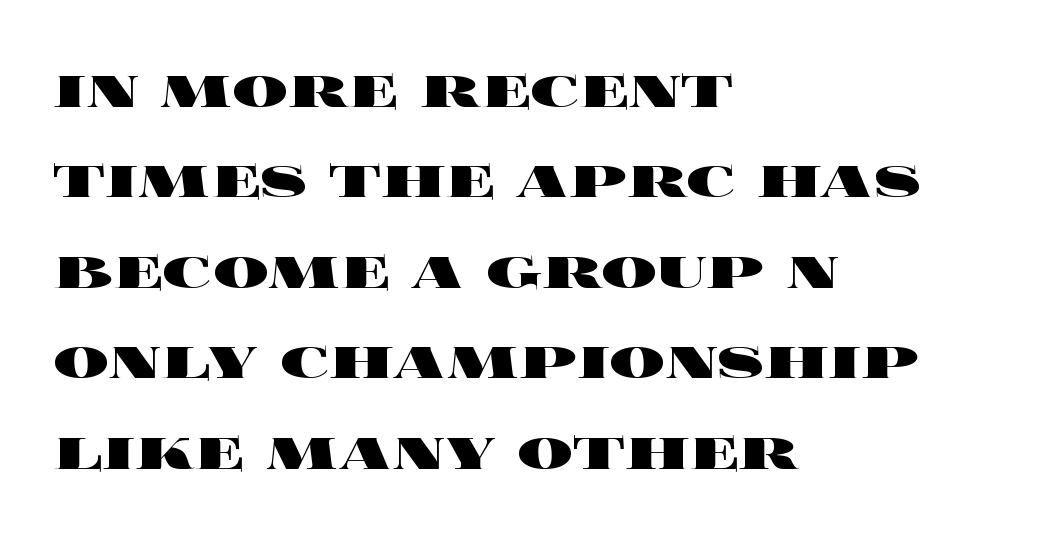
Q: Is the text bold? A: Yes.
Q: Is the text italic (slanted)? A: No, it is upright.
Q: Is the text underlined? A: No.
Q: How is the paragraph aligned? A: Left-aligned.
Q: Is the spacing between letters normal or unusually wide? A: Normal.
Q: Is the spacing between lines tight, normal or loose? A: Normal.
Q: Width (condensed, normal, or wide)? A: Wide.
Q: x-height? A: Large.
Q: Monospaced? A: No.
